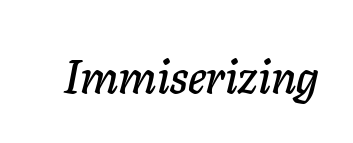
The image shows 47 px text type, italic (leaning right); set normal letter spacing, not underlined; low stroke contrast and a medium x-height.
